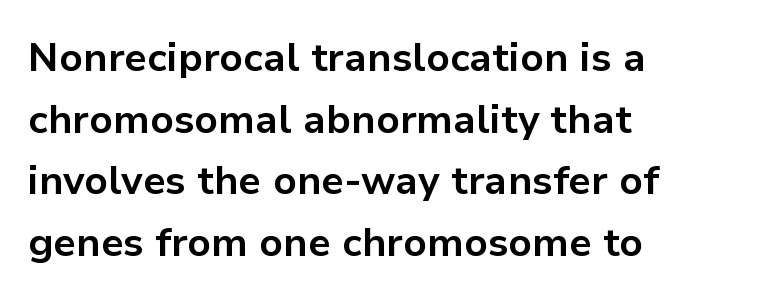
The image shows 40 px bold sans-serif type, upright; set left-aligned, normal line spacing (1.54x), normal letter spacing, not underlined; low stroke contrast and a medium x-height.
